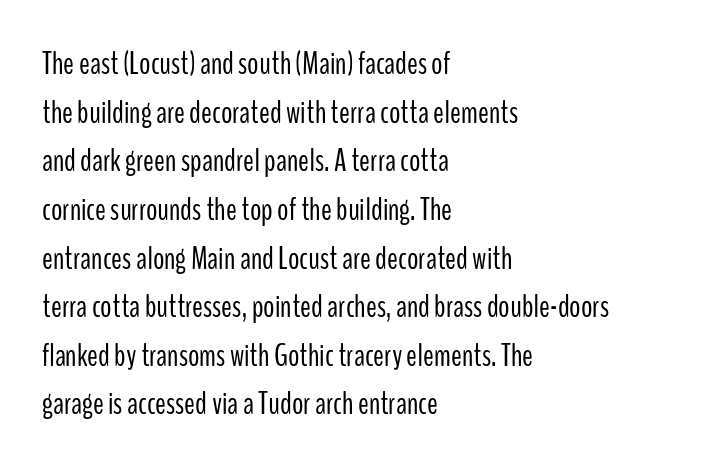
Q: Is the text bold? A: No.
Q: Is the text italic (slanted)? A: No, it is upright.
Q: Is the typeface a serif or a sans-serif typeface? A: Sans-serif.
Q: Is the text underlined? A: No.
Q: How is the paragraph aligned? A: Left-aligned.
Q: Is the spacing between letters normal or unusually wide? A: Normal.
Q: Is the spacing between lines tight, normal or loose? A: Normal.
Q: Width (condensed, normal, or wide)? A: Condensed.
Q: Stroke contrast? A: Low.
Q: x-height? A: Medium.
Q: Monospaced? A: No.
